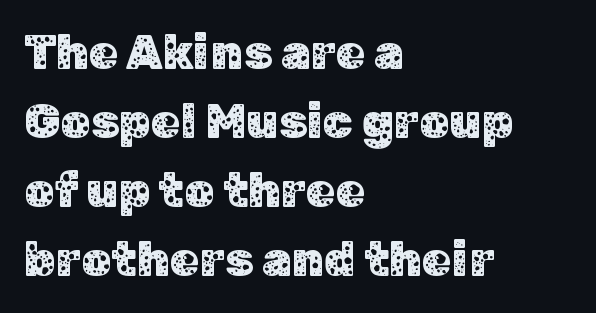
The image shows 48 px sans-serif type, upright; set left-aligned, normal line spacing (1.44x), normal letter spacing, not underlined; low stroke contrast and a medium x-height.
